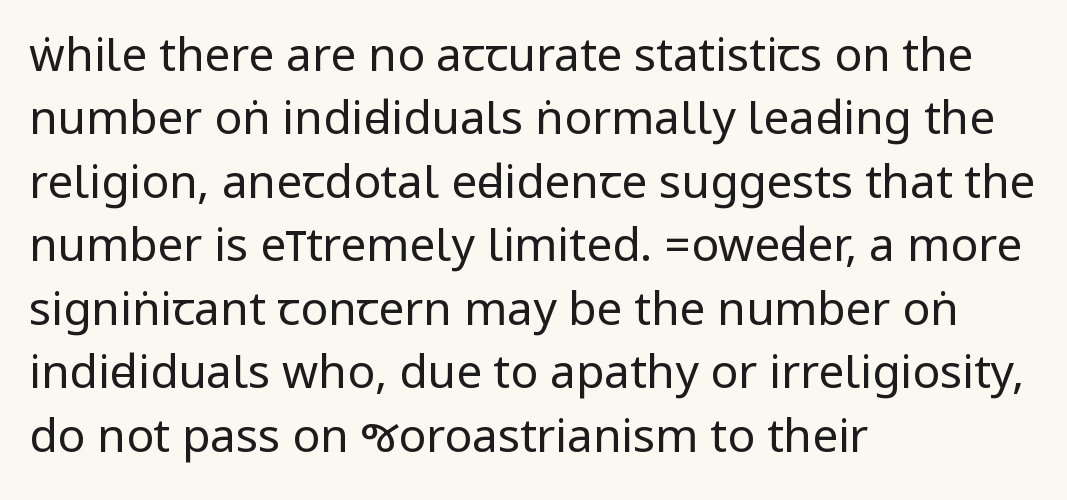
{"serif": "no", "italic": "no", "bold": "no", "weight": "regular", "width": "condensed", "stroke_contrast": "low", "underline": "no", "align": "left", "line_spacing": "normal", "line_spacing_ratio": 1.38, "letter_spacing": "normal", "letter_spacing_em": 0.0, "glyph_px": 46}
